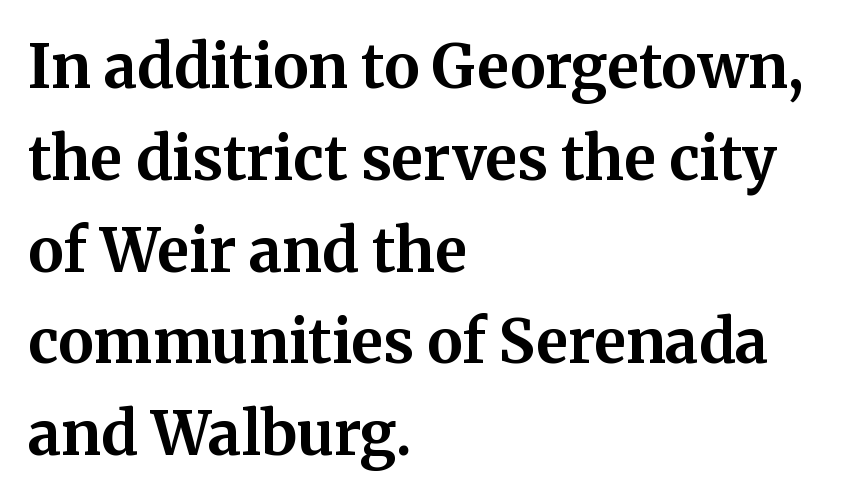
In terms of posture, this sample is upright. Line spacing here is normal. Reading down the block, your eye returns to a fixed left position each line. Inter-character spacing is left at the font's built-in metrics. The letters advance in unequal steps, a hallmark of proportional type. Classification — serif.
